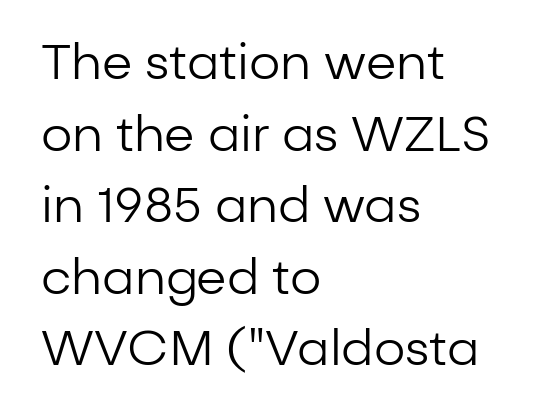
The image shows 49 px regular-weight sans-serif type, upright; set left-aligned, normal line spacing (1.46x), normal letter spacing, not underlined; low stroke contrast and a medium x-height.
